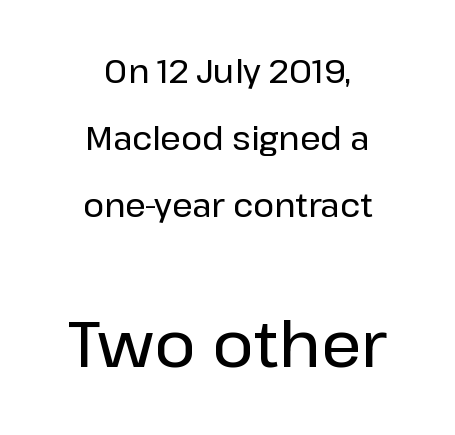
Q: Is the text italic (slanted)? A: No, it is upright.
Q: Is the typeface a serif or a sans-serif typeface? A: Sans-serif.
Q: Is the text underlined? A: No.
Q: How is the paragraph aligned? A: Centered.
Q: Is the spacing between letters normal or unusually wide? A: Normal.
Q: Is the spacing between lines tight, normal or loose? A: Loose.
Q: Which block of text is set in a larger size, the first (top) or the second (bottom)? A: The second (bottom) one.
Q: Width (condensed, normal, or wide)? A: Normal.
Q: Stroke contrast? A: Low.
Q: x-height? A: Medium.
Q: Monospaced? A: No.
